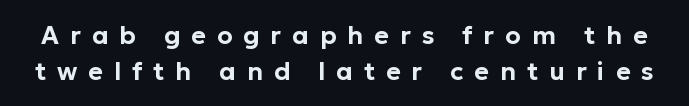
Q: Is the text italic (slanted)? A: No, it is upright.
Q: Is the text underlined? A: No.
Q: Is the spacing between letters normal or unusually wide? A: Unusually wide.
Q: Is the spacing between lines tight, normal or loose? A: Normal.
